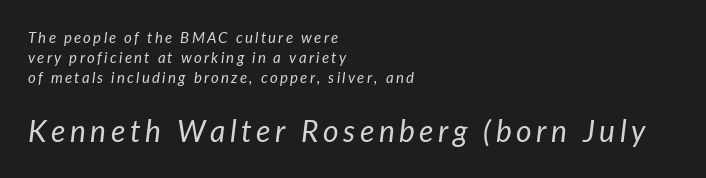
Q: Is the text bold? A: No.
Q: Is the text italic (slanted)? A: Yes, it leans right by about 7 degrees.
Q: Is the text underlined? A: No.
Q: How is the paragraph aligned? A: Left-aligned.
Q: Is the spacing between lines tight, normal or loose? A: Normal.
Q: Which block of text is set in a larger size, the first (top) or the second (bottom)? A: The second (bottom) one.
Q: Width (condensed, normal, or wide)? A: Normal.
Q: Stroke contrast? A: Low.
Q: x-height? A: Medium.
Q: Monospaced? A: No.
